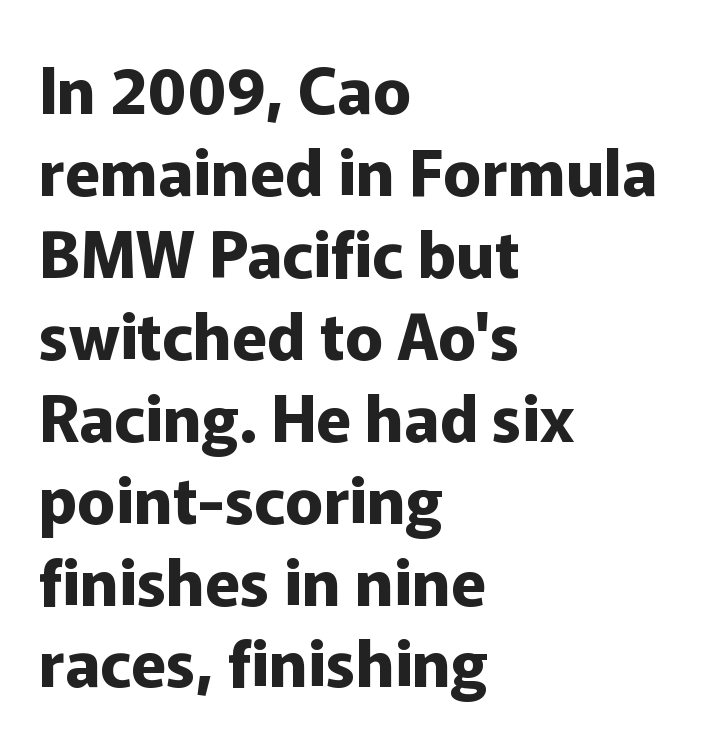
This sample has the flowing, uneven cadence of proportional lettering. The text was rendered using a sans face with plain stroke endings. Posture: upright roman. Heavy-handed strokes throughout: this text is bold. The lines are quadded left.
